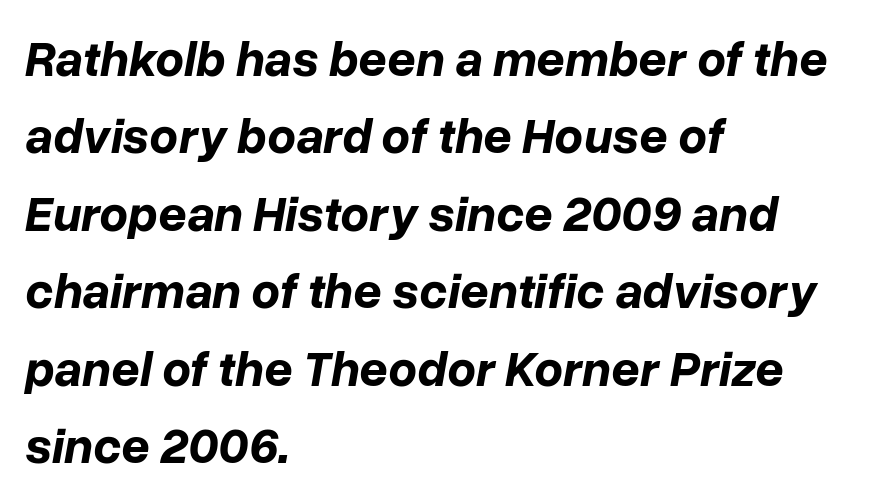
The image shows 50 px bold type, italic (leaning right); set left-aligned, normal line spacing (1.55x), normal letter spacing, not underlined; low stroke contrast and a medium x-height.
